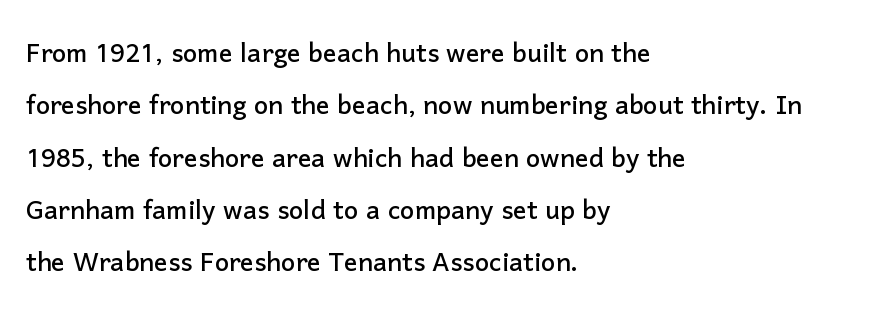
Q: Is the text italic (slanted)? A: No, it is upright.
Q: Is the typeface a serif or a sans-serif typeface? A: Sans-serif.
Q: Is the text underlined? A: No.
Q: How is the paragraph aligned? A: Left-aligned.
Q: Is the spacing between letters normal or unusually wide? A: Normal.
Q: Is the spacing between lines tight, normal or loose? A: Normal.
Q: Width (condensed, normal, or wide)? A: Normal.
Q: Stroke contrast? A: Low.
Q: x-height? A: Medium.
Q: Monospaced? A: No.
